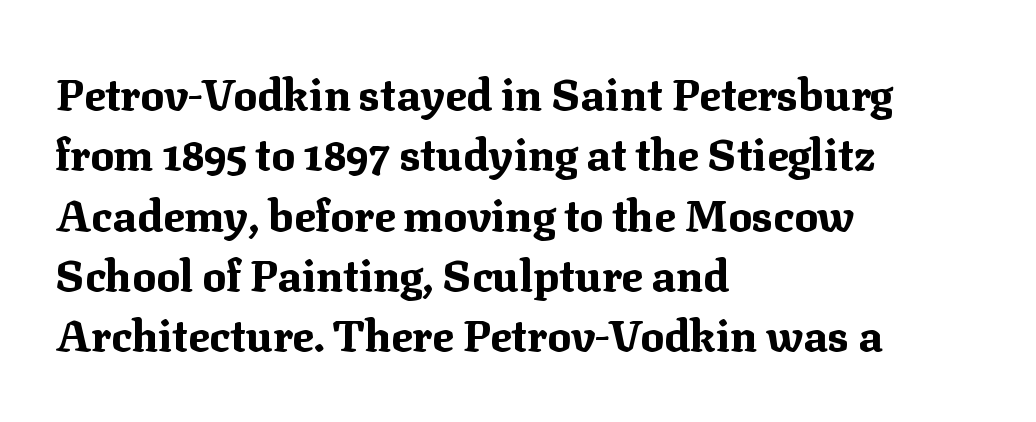
Q: Is the text bold? A: Yes.
Q: Is the text italic (slanted)? A: No, it is upright.
Q: Is the typeface a serif or a sans-serif typeface? A: Serif.
Q: Is the text underlined? A: No.
Q: How is the paragraph aligned? A: Left-aligned.
Q: Is the spacing between letters normal or unusually wide? A: Normal.
Q: Is the spacing between lines tight, normal or loose? A: Normal.
Q: Width (condensed, normal, or wide)? A: Normal.
Q: Stroke contrast? A: Medium.
Q: x-height? A: Medium.
Q: Monospaced? A: No.
